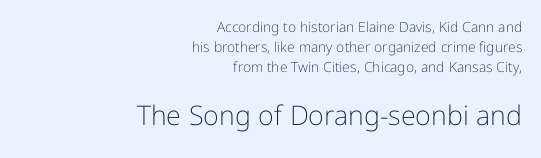
{"italic": "no", "bold": "no", "underline": "no", "align": "right", "line_spacing": "normal", "line_spacing_ratio": 1.43, "letter_spacing": "normal", "letter_spacing_em": 0.0, "larger_block": "second", "size_ratio": 1.93, "glyph_px": 27}
